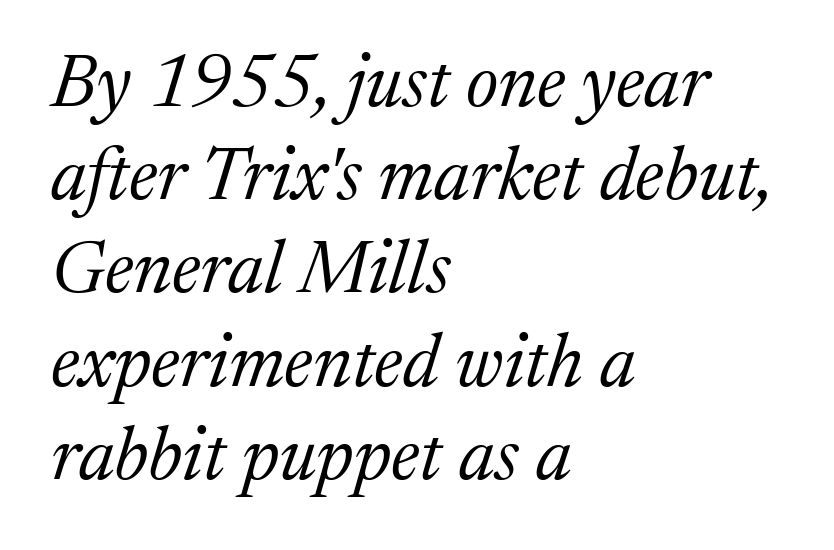
Each stroke keeps to a modest, everyday thickness or less. Does the copy run flush right? No — it runs flush left. Clear beneath every line of the passage. Looks like regular typesetting: each glyph gets only the width it needs.
